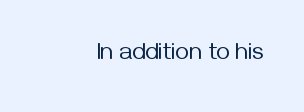
Characters follow at the spacing the type designer built in. This is the regular roman posture of the typeface. A light-to-regular cut is what we see here. Descender tails drop into unmarked territory.
